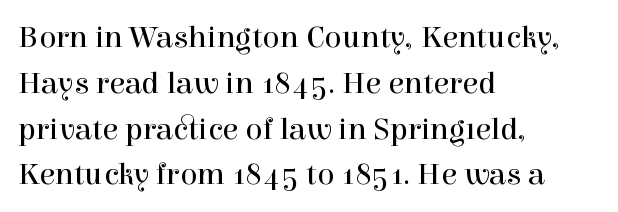
The image shows 32 px regular-weight serif type, upright; set left-aligned, normal line spacing (1.43x), normal letter spacing, not underlined; a medium x-height.
